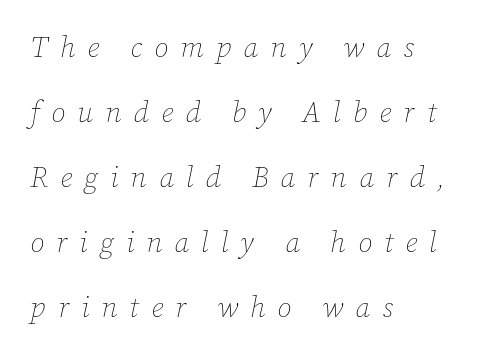
The image shows 29 px thin type, italic (leaning right); set left-aligned, loose line spacing (2.24x), unusually wide letter spacing (+0.42 em), not underlined; low stroke contrast and a medium x-height.
